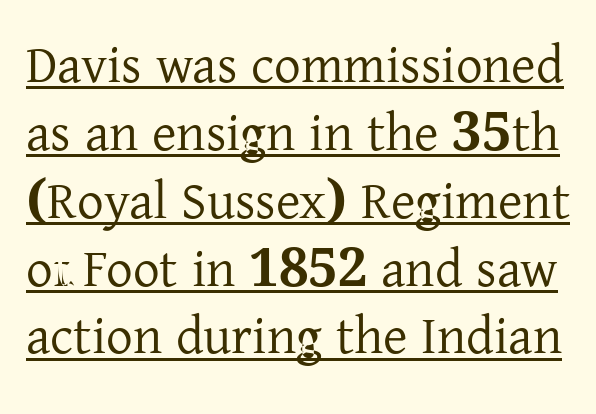
The image shows 53 px serif type, upright; set normal line spacing (1.28x), normal letter spacing, underlined; low stroke contrast and a medium x-height.
